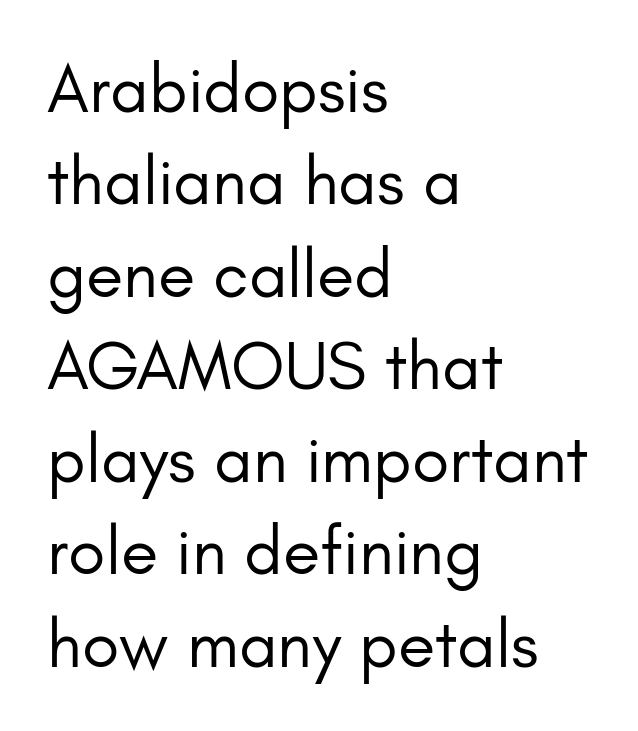
{"serif": "no", "italic": "no", "bold": "no", "weight": "regular", "width": "normal", "stroke_contrast": "low", "x_height": "small", "monospaced": "no", "underline": "no", "align": "left", "line_spacing": "normal", "line_spacing_ratio": 1.36, "letter_spacing": "normal", "letter_spacing_em": 0.0, "glyph_px": 68}
